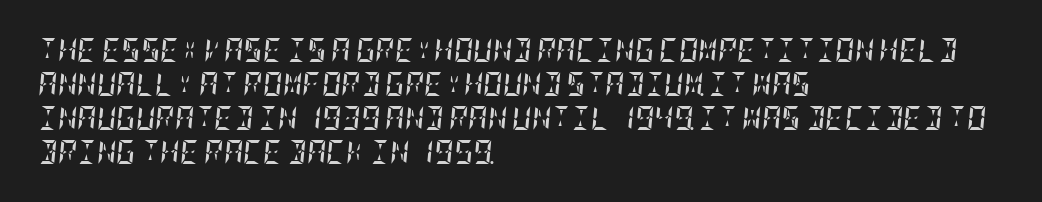
The image shows 24 px bold type, italic (leaning right); set left-aligned, normal line spacing (1.41x), normal letter spacing, not underlined.
